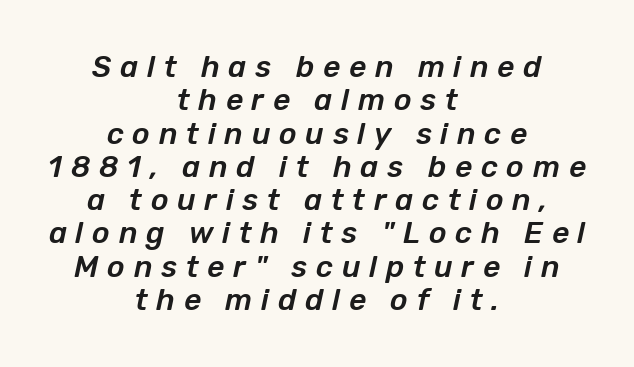
The image shows 30 px text type, italic (leaning right); set centered, tight line spacing (1.11x), unusually wide letter spacing (+0.29 em), not underlined; low stroke contrast and a medium x-height.
